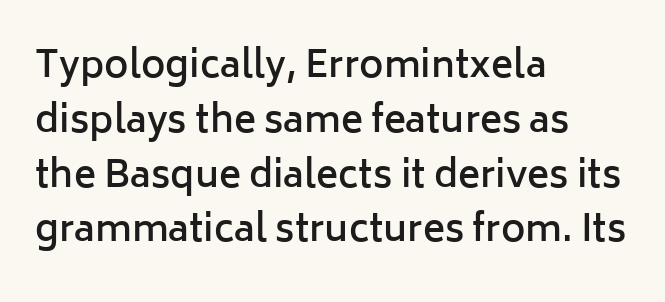
The image shows 37 px semibold sans-serif type, upright; set left-aligned, normal line spacing (1.48x), normal letter spacing, not underlined; low stroke contrast and a medium x-height.
